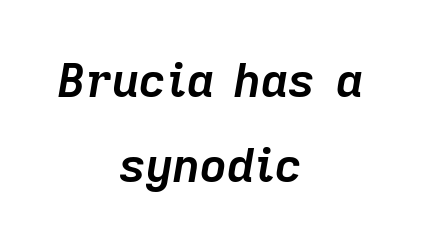
Q: Is the text bold? A: Yes.
Q: Is the text italic (slanted)? A: Yes, it leans right by about 9 degrees.
Q: Is the text underlined? A: No.
Q: How is the paragraph aligned? A: Centered.
Q: Is the spacing between letters normal or unusually wide? A: Normal.
Q: Width (condensed, normal, or wide)? A: Normal.
Q: Stroke contrast? A: Low.
Q: x-height? A: Medium.
Q: Monospaced? A: No.
